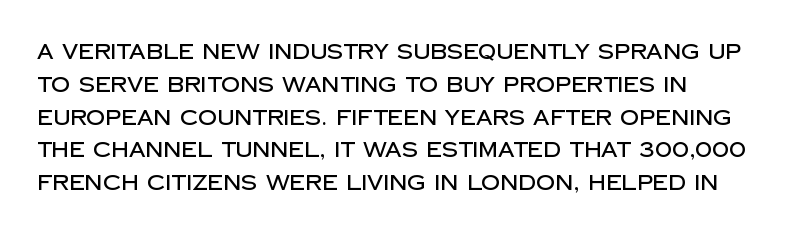
Q: Is the text italic (slanted)? A: No, it is upright.
Q: Is the text underlined? A: No.
Q: How is the paragraph aligned? A: Left-aligned.
Q: Is the spacing between letters normal or unusually wide? A: Normal.
Q: Is the spacing between lines tight, normal or loose? A: Normal.
